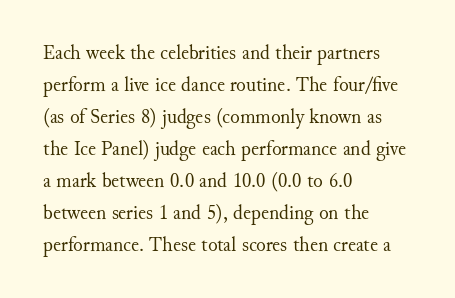
Caption: standard tracking, unaltered. The line-height multiplier appears to be the usual default. Type without underlining. This sample uses an upright cut, with every glyph sitting square on the baseline. This rendering uses left alignment, leaving the right contour irregular. The characters are drawn with everyday or finer stroke widths.
